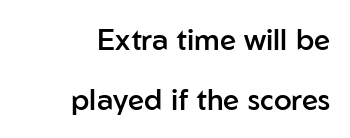
Q: Is the text bold? A: Semi-bold.
Q: Is the text italic (slanted)? A: No, it is upright.
Q: Is the typeface a serif or a sans-serif typeface? A: Sans-serif.
Q: Is the text underlined? A: No.
Q: How is the paragraph aligned? A: Right-aligned.
Q: Is the spacing between letters normal or unusually wide? A: Normal.
Q: Is the spacing between lines tight, normal or loose? A: Loose.
Q: Width (condensed, normal, or wide)? A: Normal.
Q: Stroke contrast? A: Low.
Q: x-height? A: Medium.
Q: Monospaced? A: No.
